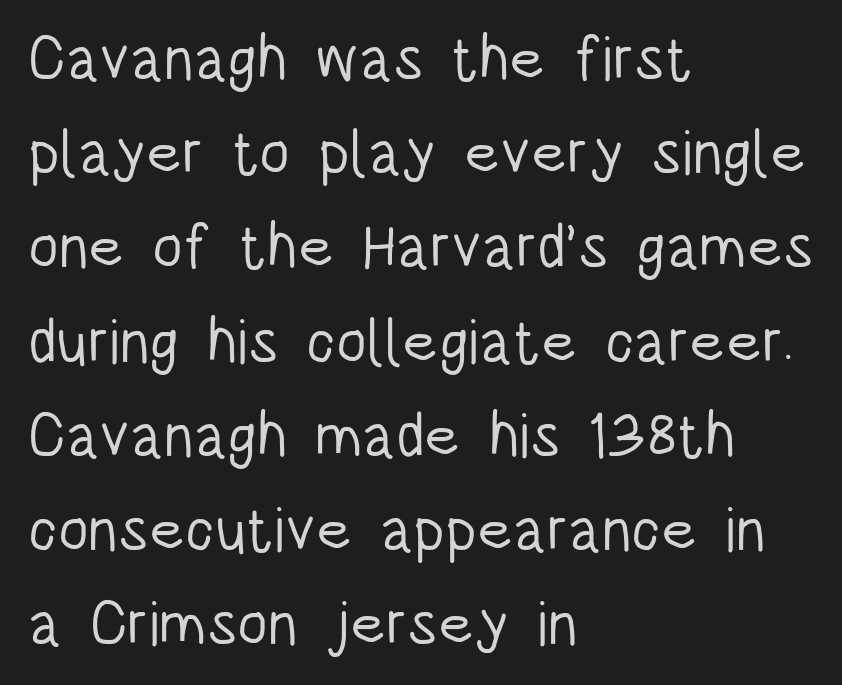
The image shows 62 px light, condensed sans-serif type, upright; set left-aligned, normal line spacing (1.52x), normal letter spacing, not underlined; low stroke contrast and a large x-height.
